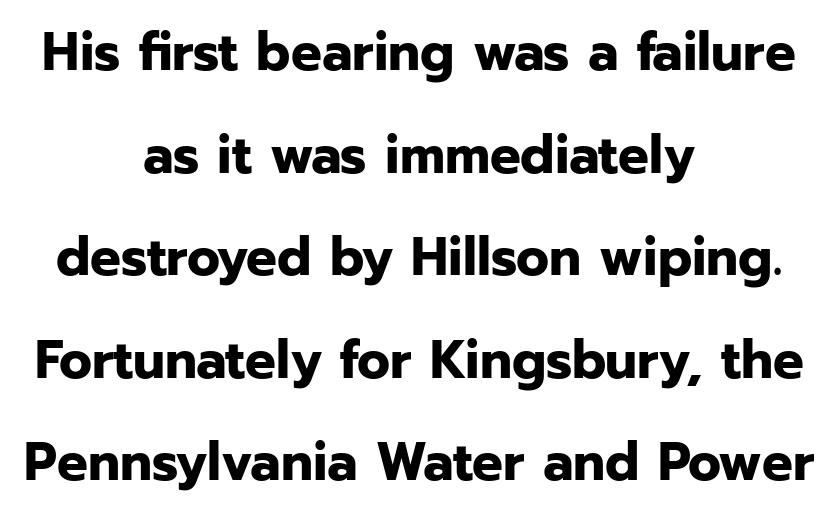
The letters are bold, with thick, heavy strokes. Do the letters lean? They stand straight. Typographically, this falls in the sans-serif category. Does the copy run flush right? No — it is centered line by line.
